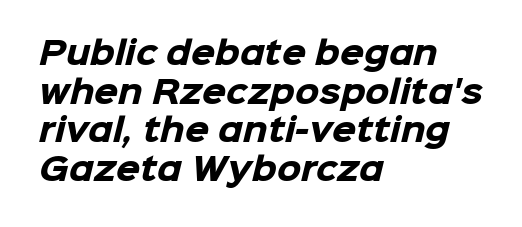
Q: Is the text bold? A: Yes.
Q: Is the typeface a serif or a sans-serif typeface? A: Sans-serif.
Q: Is the text underlined? A: No.
Q: How is the paragraph aligned? A: Left-aligned.
Q: Is the spacing between letters normal or unusually wide? A: Normal.
Q: Is the spacing between lines tight, normal or loose? A: Normal.
Q: Width (condensed, normal, or wide)? A: Normal.
Q: Stroke contrast? A: Low.
Q: x-height? A: Medium.
Q: Monospaced? A: No.
